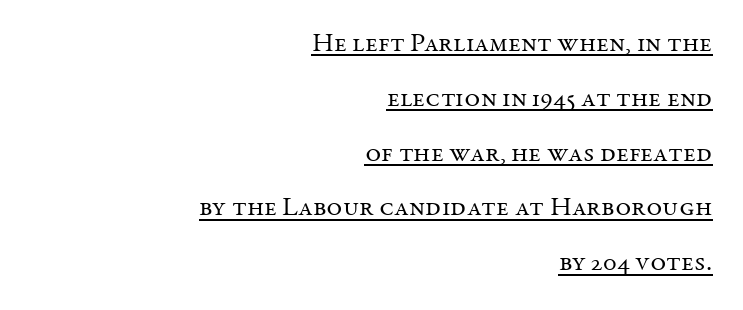
Q: Is the text bold? A: No.
Q: Is the text italic (slanted)? A: No, it is upright.
Q: Is the text underlined? A: Yes.
Q: How is the paragraph aligned? A: Right-aligned.
Q: Is the spacing between letters normal or unusually wide? A: Normal.
Q: Is the spacing between lines tight, normal or loose? A: Loose.
